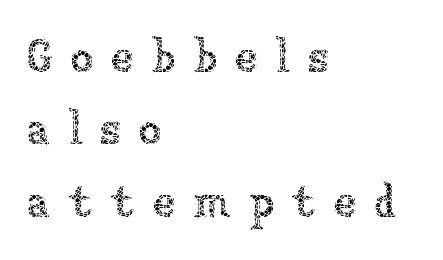
This rendering uses left alignment, leaving the right contour irregular. Notice how the stems are strictly vertical — no italics here. Reading down the column, the eye jumps a familiar distance to each next line. Proportional: the letters do not fall into vertical columns.
